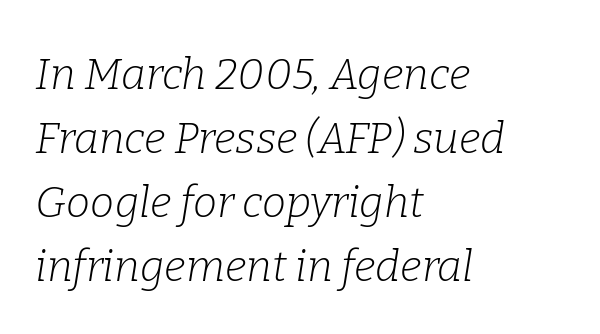
The image shows 43 px light serif type, italic (leaning right); set left-aligned, normal line spacing (1.49x), normal letter spacing, not underlined; low stroke contrast and a medium x-height.
